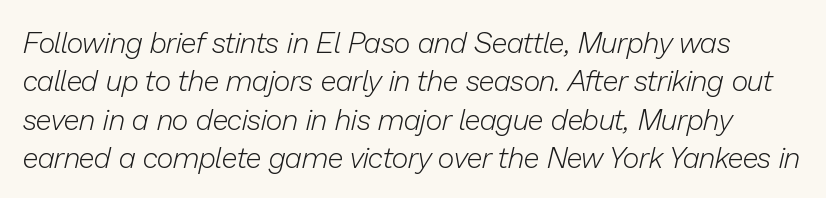
Descenders are the only things crossing below the line. These lines are rendered in a variable-pitch font. How are the letters spaced? Ordinarily, with no added tracking. Italic? Definitely — the glyphs are oblique. This sample keeps an unexceptional amount of space between lines.
